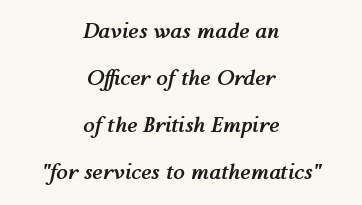
An italicized treatment has been applied to the whole sample. Stroke thickness is high; the sample reads as a true bold. The specimen omits any rule beneath the text block's lines. The rag falls on both sides of this text block equally. Tracking value appears to be zero — textbook default spacing.
